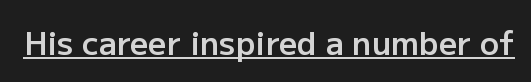
The string is rendered with underlining switched on. Grotesque or geometric, the face here clearly has no serifs. The letters sit at their default tracking, neither squeezed nor spread. This sample has the flowing, uneven cadence of proportional lettering. Nope, not italic — everything's standing straight. Caption: semibold face, moderately heavy strokes.
